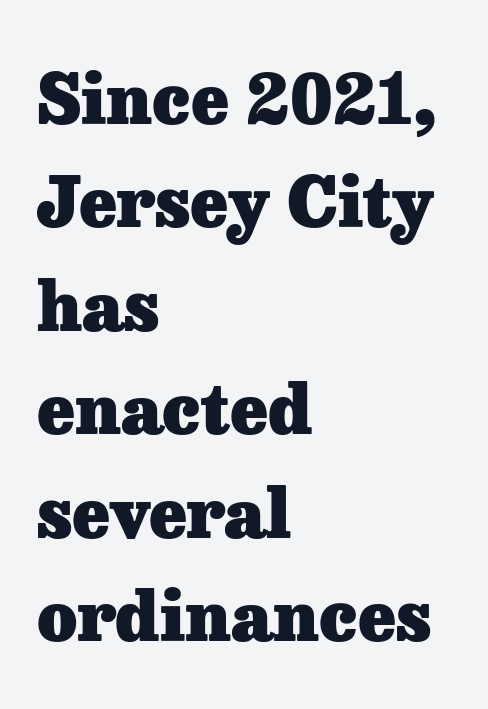
{"serif": "yes", "italic": "no", "bold": "yes", "weight": "heavy", "width": "normal", "stroke_contrast": "low", "x_height": "medium", "monospaced": "no", "underline": "no", "align": "left", "line_spacing": "normal", "line_spacing_ratio": 1.5, "letter_spacing": "normal", "letter_spacing_em": 0.0, "glyph_px": 69}
